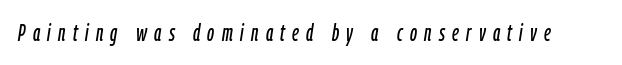
Q: Is the text italic (slanted)? A: Yes, it leans right by about 9 degrees.
Q: Is the text underlined? A: No.
Q: Is the spacing between letters normal or unusually wide? A: Unusually wide.
